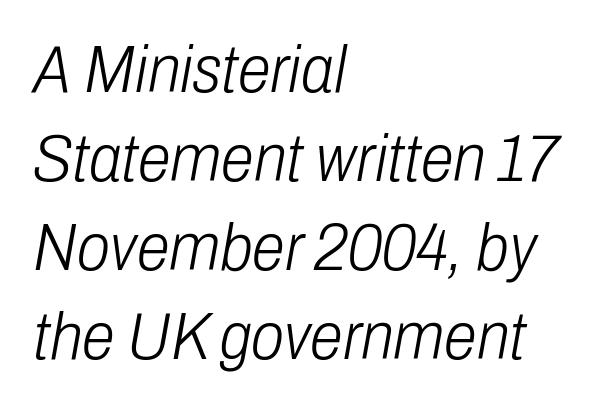
{"italic": "yes", "lean": "right", "slant_degrees": 10, "bold": "no", "weight": "light", "width": "condensed", "stroke_contrast": "low", "x_height": "medium", "monospaced": "no", "underline": "no", "align": "left", "line_spacing": "normal", "line_spacing_ratio": 1.33, "letter_spacing": "normal", "letter_spacing_em": 0.0, "glyph_px": 67}
